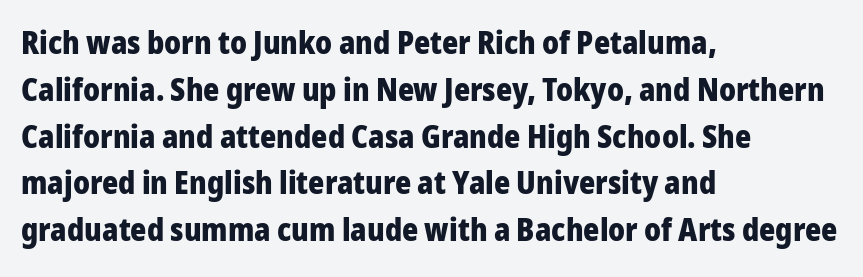
{"serif": "no", "italic": "no", "bold": "yes", "weight": "heavy", "width": "normal", "stroke_contrast": "low", "x_height": "medium", "monospaced": "no", "underline": "no", "align": "left", "line_spacing": "normal", "line_spacing_ratio": 1.51, "letter_spacing": "normal", "letter_spacing_em": 0.0, "glyph_px": 31}
